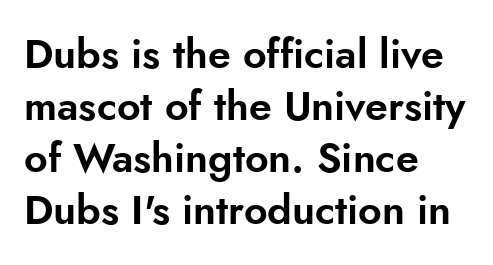
Q: Is the text italic (slanted)? A: No, it is upright.
Q: Is the typeface a serif or a sans-serif typeface? A: Sans-serif.
Q: Is the text underlined? A: No.
Q: How is the paragraph aligned? A: Left-aligned.
Q: Is the spacing between letters normal or unusually wide? A: Normal.
Q: Is the spacing between lines tight, normal or loose? A: Normal.
Q: Width (condensed, normal, or wide)? A: Normal.
Q: Stroke contrast? A: Low.
Q: x-height? A: Small.
Q: Monospaced? A: No.
